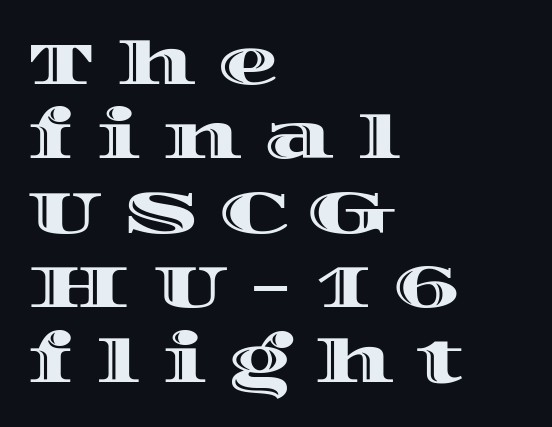
Honestly, there is no underline to notice here at all. Horizontally, the lines are justified to the leading edge only. Is this a fixed-width face? No — the glyphs have proportional, varying widths. There is plenty of visible air inserted between adjacent glyphs. These lines were composed using upright roman letters.
